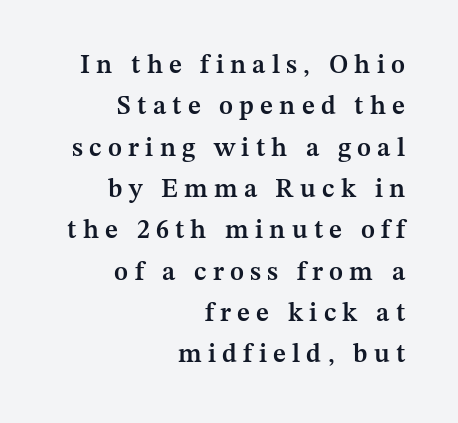
It's the straight-up-and-down kind of type. Honestly, the letter spacing is so wide it's the main thing you notice. The passage is arranged like a letterhead date or caption credit — flush right. The strip under each line holds only bare page. Moderately thickened strokes mark this as semibold type. Honestly, the row spacing looks completely unremarkable.
